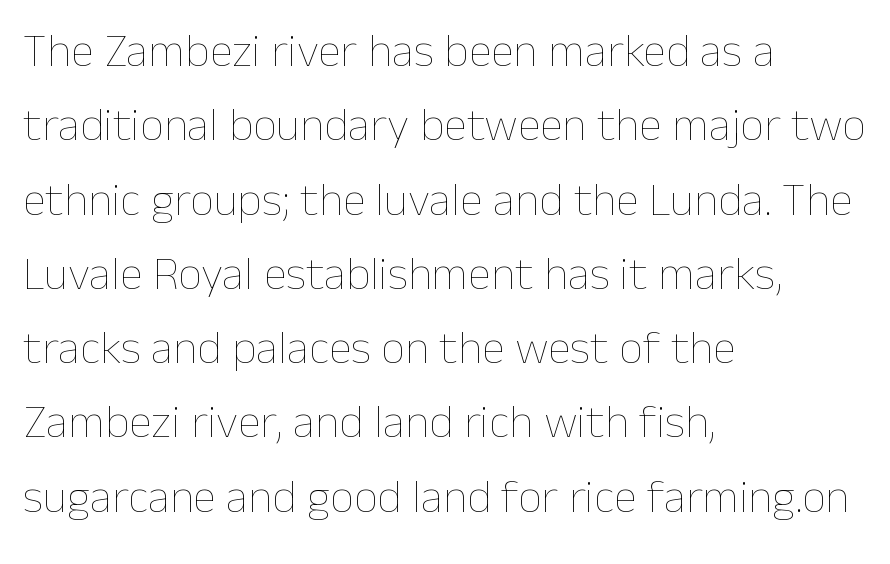
{"italic": "no", "bold": "no", "weight": "thin", "width": "normal", "stroke_contrast": "low", "x_height": "medium", "monospaced": "no", "underline": "no", "align": "left", "line_spacing": "normal", "line_spacing_ratio": 1.58, "letter_spacing": "normal", "letter_spacing_em": 0.0, "glyph_px": 47}
